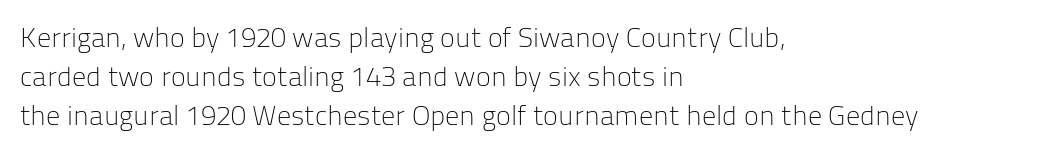
{"serif": "no", "italic": "no", "bold": "no", "weight": "light", "width": "normal", "stroke_contrast": "low", "x_height": "medium", "monospaced": "no", "underline": "no", "align": "left", "line_spacing": "normal", "line_spacing_ratio": 1.4, "letter_spacing": "normal", "letter_spacing_em": 0.0, "glyph_px": 28}
